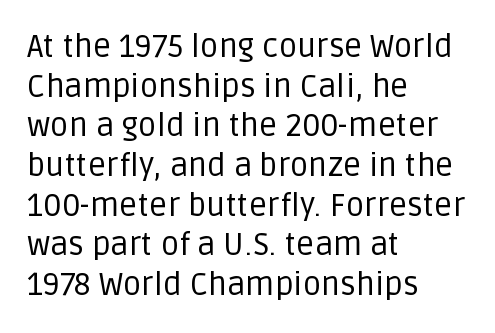
Q: Is the text bold? A: No.
Q: Is the text italic (slanted)? A: No, it is upright.
Q: Is the typeface a serif or a sans-serif typeface? A: Sans-serif.
Q: Is the text underlined? A: No.
Q: How is the paragraph aligned? A: Left-aligned.
Q: Is the spacing between letters normal or unusually wide? A: Normal.
Q: Width (condensed, normal, or wide)? A: Normal.
Q: Stroke contrast? A: Low.
Q: x-height? A: Large.
Q: Monospaced? A: No.
